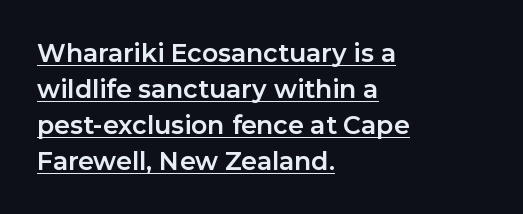
Q: Is the text bold? A: Yes.
Q: Is the text italic (slanted)? A: No, it is upright.
Q: Is the text underlined? A: Yes.
Q: How is the paragraph aligned? A: Left-aligned.
Q: Is the spacing between letters normal or unusually wide? A: Normal.
Q: Is the spacing between lines tight, normal or loose? A: Normal.
